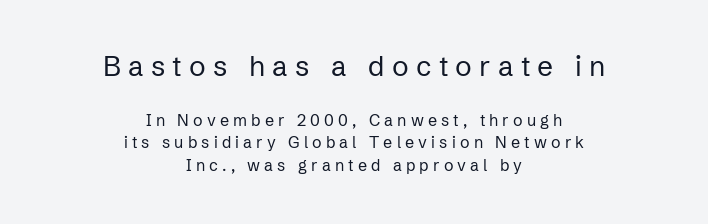
The image shows 28 px regular-weight sans-serif type, upright; set centered, normal line spacing (1.41x), unusually wide letter spacing (+0.26 em), not underlined; the first (top) block is 1.75x larger; low stroke contrast and a medium x-height.
